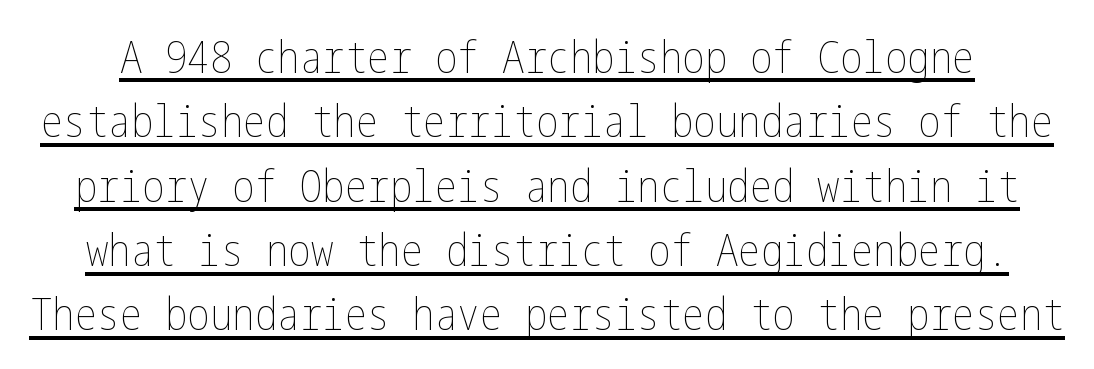
{"italic": "no", "bold": "no", "weight": "thin", "width": "condensed", "stroke_contrast": "low", "x_height": "medium", "underline": "yes", "line_spacing": "normal", "line_spacing_ratio": 1.43, "letter_spacing": "normal", "letter_spacing_em": 0.0, "glyph_px": 45}
